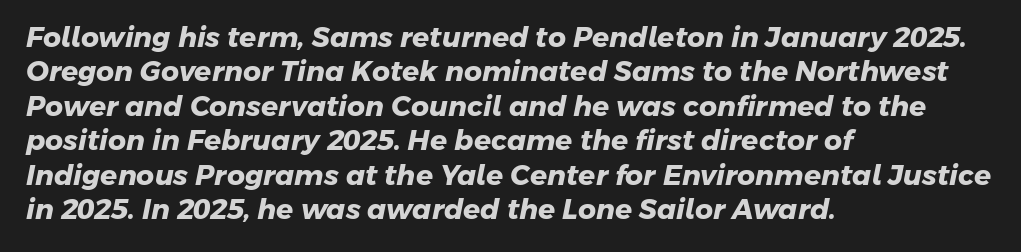
The image shows 28 px heavy sans-serif type; set left-aligned, line spacing 1.23x, normal letter spacing, not underlined; low stroke contrast and a medium x-height.
